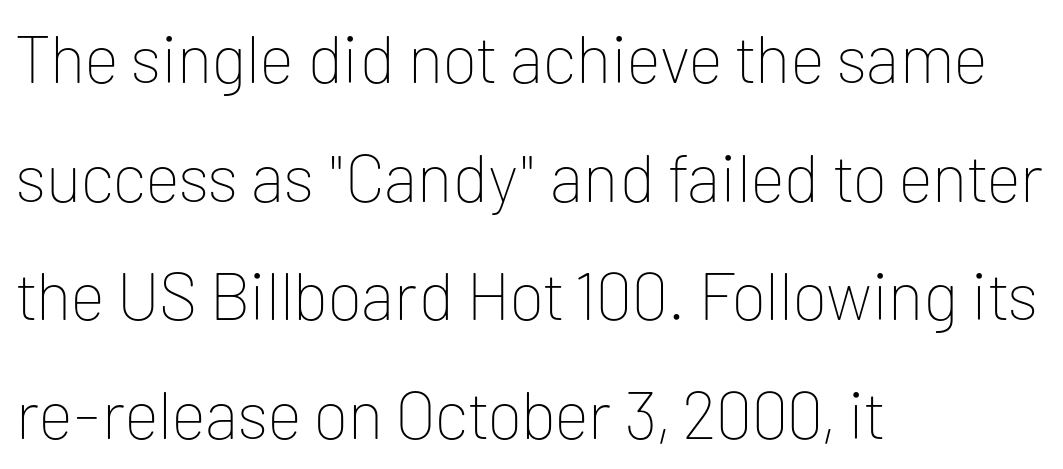
{"serif": "no", "italic": "no", "bold": "no", "weight": "thin", "width": "normal", "stroke_contrast": "low", "x_height": "medium", "monospaced": "no", "underline": "no", "align": "left", "line_spacing_ratio": 1.77, "letter_spacing": "normal", "letter_spacing_em": 0.0, "glyph_px": 67}
